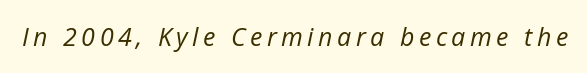
Q: Is the text bold? A: No.
Q: Is the text italic (slanted)? A: Yes, it leans right by about 12 degrees.
Q: Is the text underlined? A: No.
